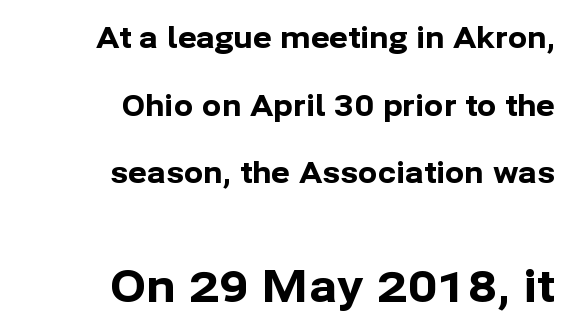
Look at the stroke-to-counter ratio: heavy, a bold. Regarding leading, the lines here are spaced well apart. The rendering shows plain stroke endings on the letterforms — a sans-serif design. Characters remain perfectly vertical along every line. The setting favours the right margin, as signatures and pull-quotes sometimes do.
